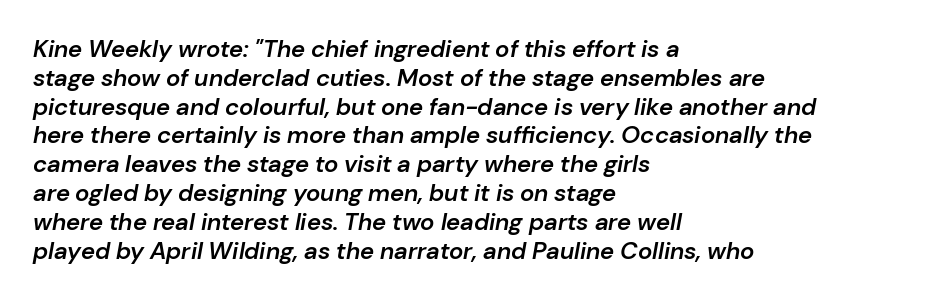
Q: Is the text bold? A: Semi-bold.
Q: Is the text italic (slanted)? A: Yes, it leans right by about 10 degrees.
Q: Is the text underlined? A: No.
Q: How is the paragraph aligned? A: Left-aligned.
Q: Is the spacing between letters normal or unusually wide? A: Normal.
